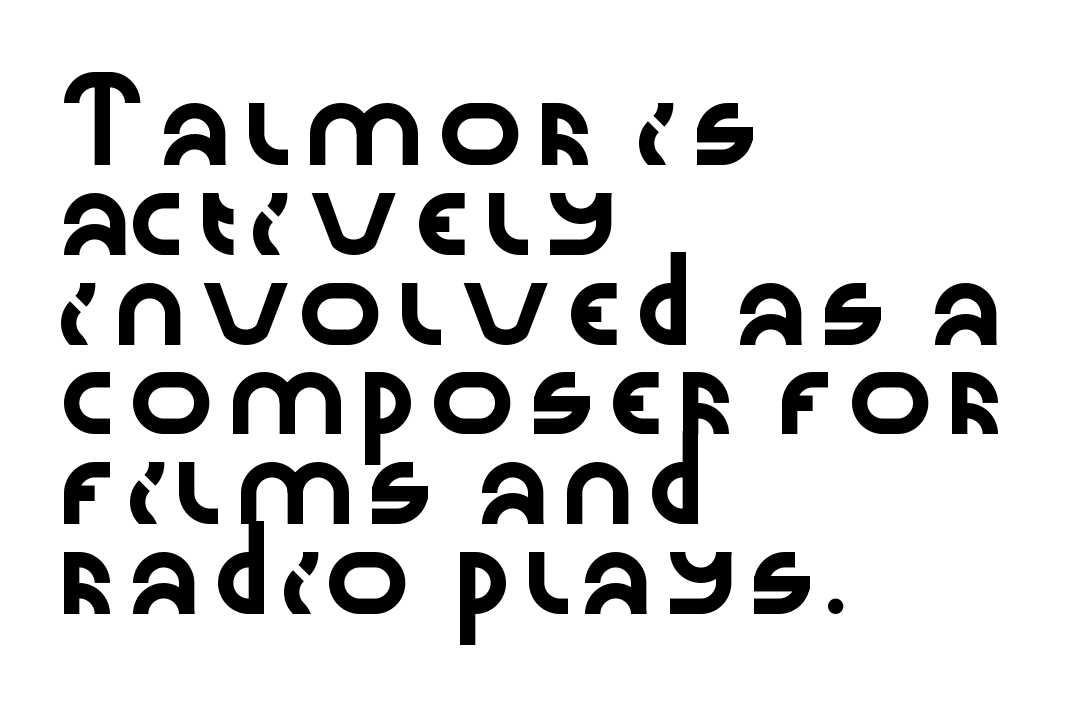
{"serif": "no", "italic": "no", "width": "wide", "stroke_contrast": "low", "x_height": "medium", "monospaced": "no", "underline": "no", "align": "left", "line_spacing_ratio": 1.23, "letter_spacing": "normal", "letter_spacing_em": 0.0, "glyph_px": 73}
